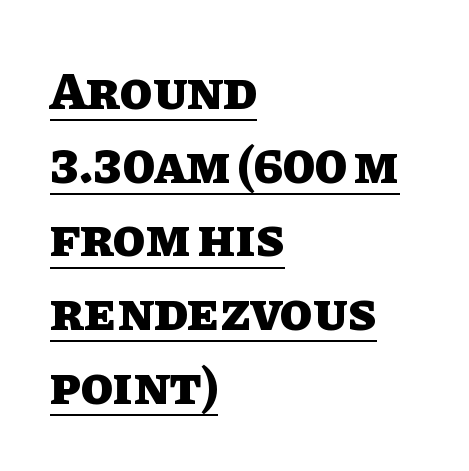
Weight check: bold — yes, fully. The gaps between neighbouring characters are ordinary and unremarkable. The glyphs are accompanied by a horizontal stroke just below them. The passage shown is typed in a proportional face where columns would drift. Successive baselines arrive at the customary interval.
